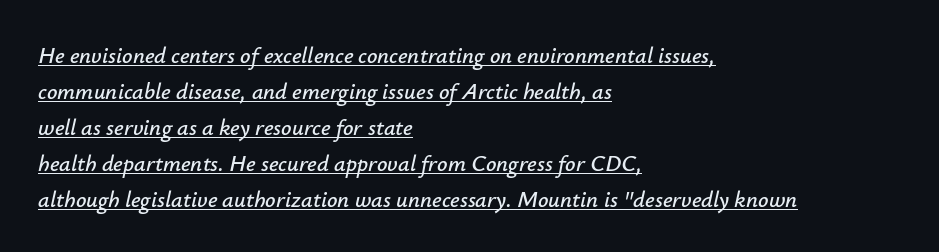
Each new line begins a customary step beneath the previous one. The passage shown is underscored from start to finish. Caption: multi-line text, flush left, ragged right. Tracking value appears to be zero — textbook default spacing. Yep, that's italic — everything's leaning.
